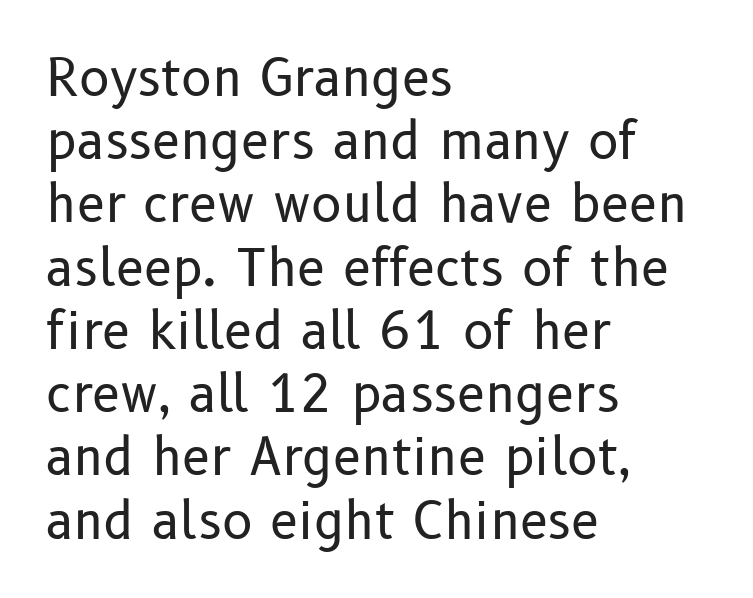
The rendering uses natural spacing where letterforms have individual widths. The face used here is rendered with its standard letterfit. Stems here are at most as thick as an everyday book face. Where is the straight margin? On the left. Typographically, this falls in the sans-serif category. This is roman type, the default non-slanted kind.
